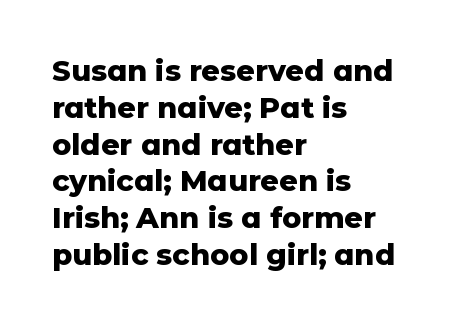
{"serif": "no", "italic": "no", "bold": "yes", "weight": "heavy", "width": "normal", "stroke_contrast": "low", "x_height": "medium", "monospaced": "no", "underline": "no", "align": "left", "line_spacing": "normal", "line_spacing_ratio": 1.27, "letter_spacing": "normal", "letter_spacing_em": 0.0, "glyph_px": 29}
